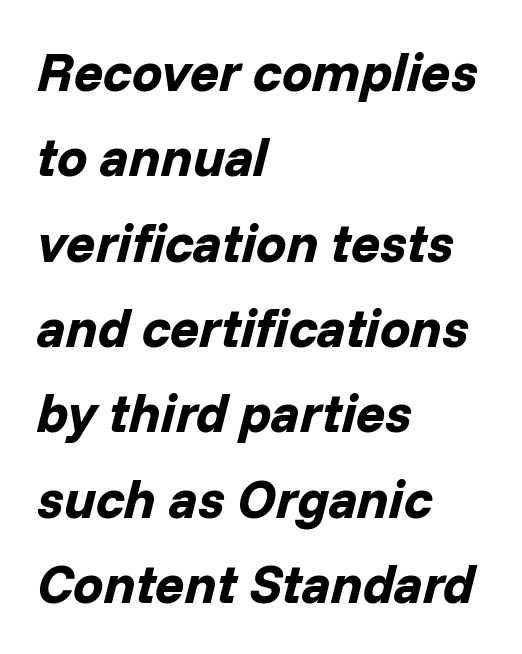
Spacing between characters is what you'd get straight out of the box. Reading down the block, your eye returns to a fixed left position each line. Every character sits at an angle, as italics do. Type without underlining. Bold? Absolutely — the strokes are thick and heavy. Is this a fixed-width face? No — the glyphs have proportional, varying widths.
